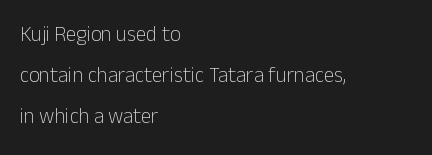
{"italic": "no", "bold": "no", "underline": "no", "align": "left", "line_spacing": "loose", "line_spacing_ratio": 1.95, "letter_spacing": "normal", "letter_spacing_em": 0.0, "glyph_px": 21}
